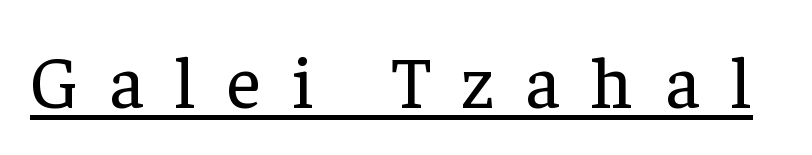
The image shows 74 px regular-weight serif type, upright; set unusually wide letter spacing (+0.42 em), underlined; low stroke contrast and a medium x-height.
